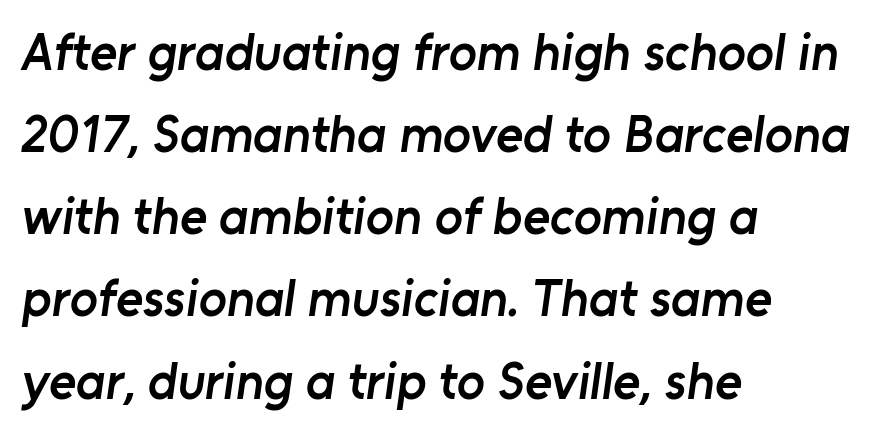
Character widths vary here, with narrow letters taking less room than wide ones. Students, this is semibold: more ink than regular, less than bold. The rag falls on the right side of this text block. No word sits above an underline. One glance says typical: line gaps are just what's usual.
